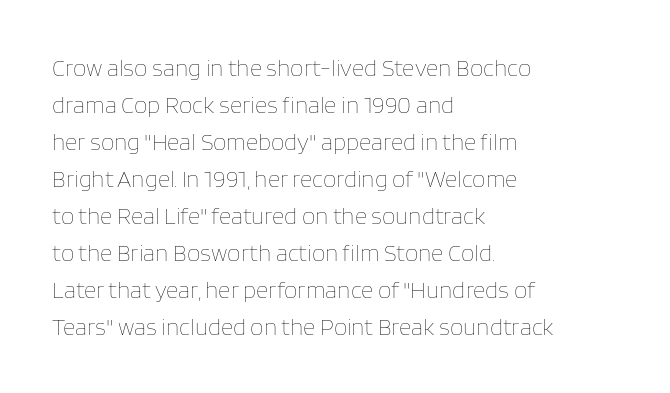
{"italic": "no", "bold": "no", "underline": "no", "align": "left", "line_spacing": "normal", "line_spacing_ratio": 1.54, "letter_spacing": "normal", "letter_spacing_em": 0.0, "glyph_px": 24}
